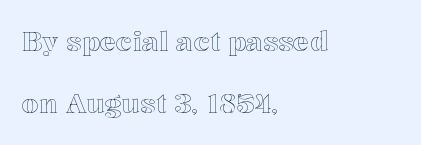
Whoever set this chose breathing room over compactness in the vertical rhythm. Any mark beneath the type? The region is blank. Students, note that the glyphs here touch the page at normal intervals. Does the copy run flush right? No — it runs flush left. Ascenders rise straight up at ninety degrees.
